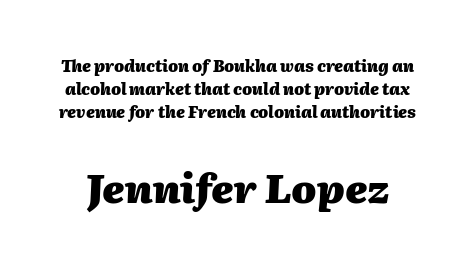
The image shows 40 px heavy type, italic (leaning right); set normal line spacing (1.44x), normal letter spacing, not underlined; the second (bottom) block is 2.5x larger; medium stroke contrast and a medium x-height.
